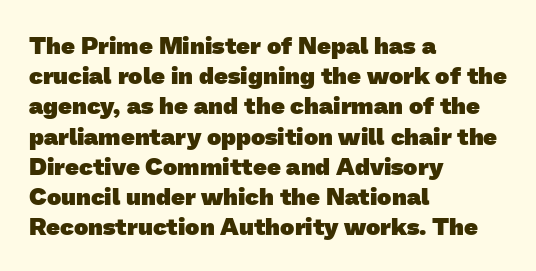
The image shows 24 px bold type; set left-aligned, normal line spacing (1.26x), normal letter spacing, not underlined.
